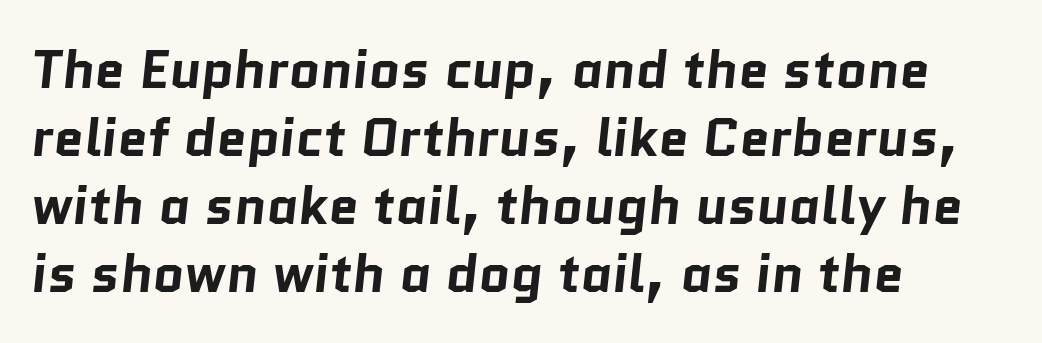
{"serif": "no", "bold": "yes", "weight": "bold", "width": "normal", "stroke_contrast": "low", "x_height": "medium", "monospaced": "no", "underline": "no", "align": "left", "line_spacing": "normal", "line_spacing_ratio": 1.26, "letter_spacing": "normal", "letter_spacing_em": 0.0, "glyph_px": 54}
